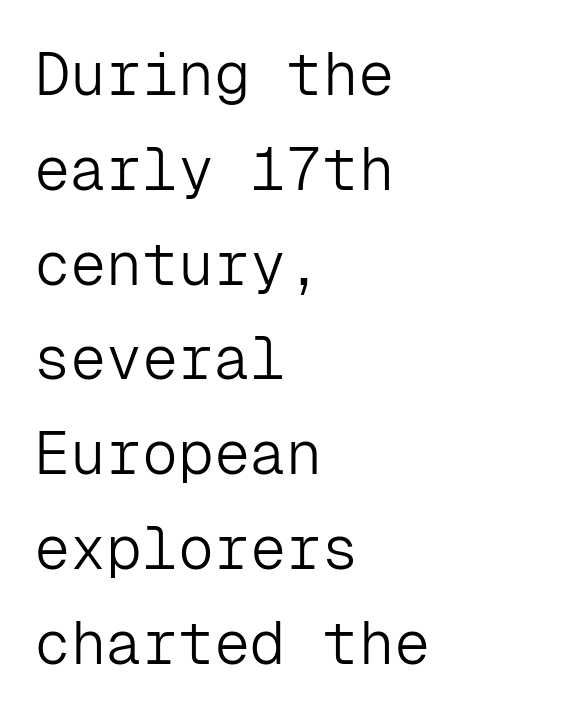
The image shows 60 px light sans-serif type, upright, monospaced; set left-aligned, normal line spacing (1.58x), normal letter spacing, not underlined; low stroke contrast and a medium x-height.
